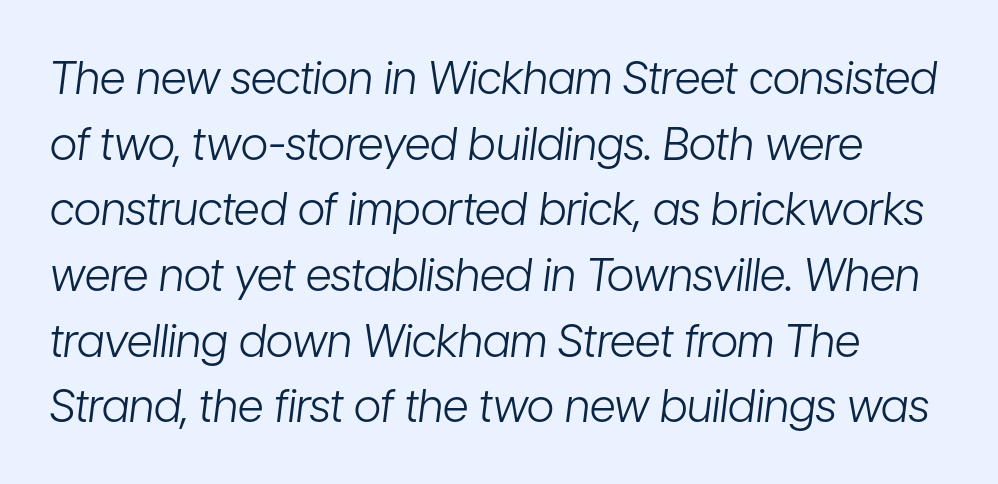
The specimen omits any rule beneath the text block's lines. Looks like regular typesetting: each glyph gets only the width it needs. Tracking here is standard; glyphs follow each other at the usual distance. The typeface has the unassuming heft of standard copy or less. Emphasis-style slanted type is in use. How would I describe the line gaps? Plain and ordinary.
